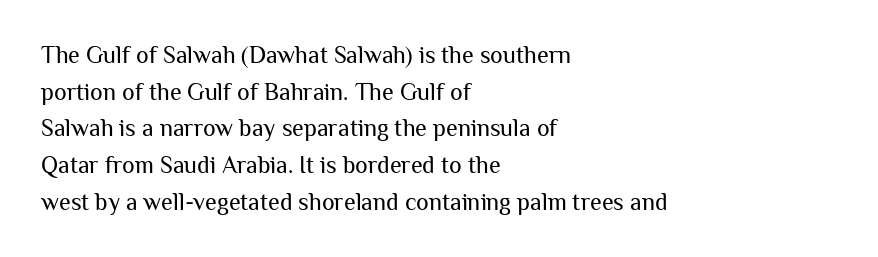
Standard letterfit; no display-style spreading of the glyphs. No chunkiness to these letters — they're not bold. This is roman type, the default non-slanted kind. Does the copy run flush right? No — it runs flush left.
